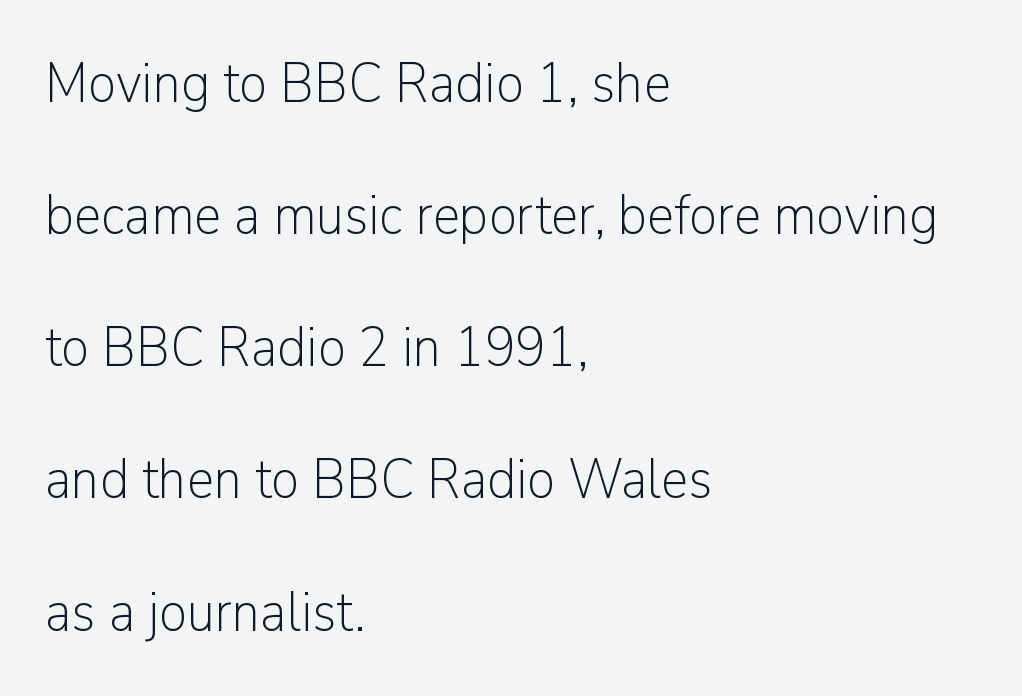
Q: Is the text bold? A: No.
Q: Is the text italic (slanted)? A: No, it is upright.
Q: Is the typeface a serif or a sans-serif typeface? A: Sans-serif.
Q: Is the text underlined? A: No.
Q: How is the paragraph aligned? A: Left-aligned.
Q: Is the spacing between letters normal or unusually wide? A: Normal.
Q: Is the spacing between lines tight, normal or loose? A: Loose.
Q: Width (condensed, normal, or wide)? A: Normal.
Q: Stroke contrast? A: Low.
Q: x-height? A: Medium.
Q: Monospaced? A: No.
